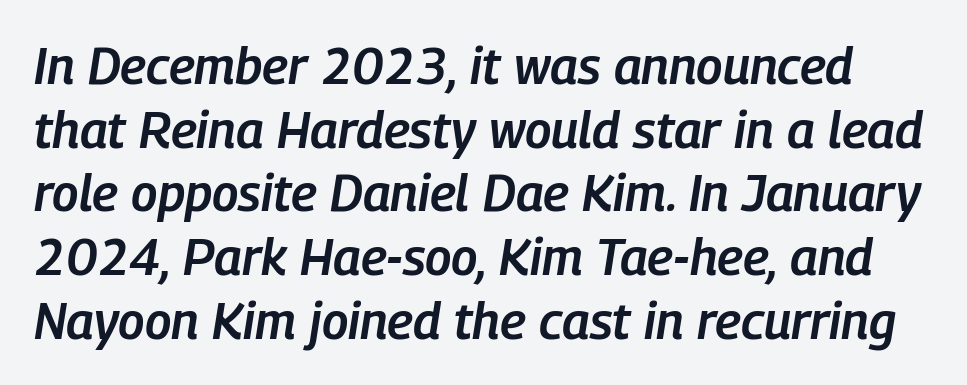
The image shows 51 px semibold, condensed type, italic (leaning right); set normal line spacing (1.25x), normal letter spacing, not underlined; low stroke contrast and a medium x-height.
